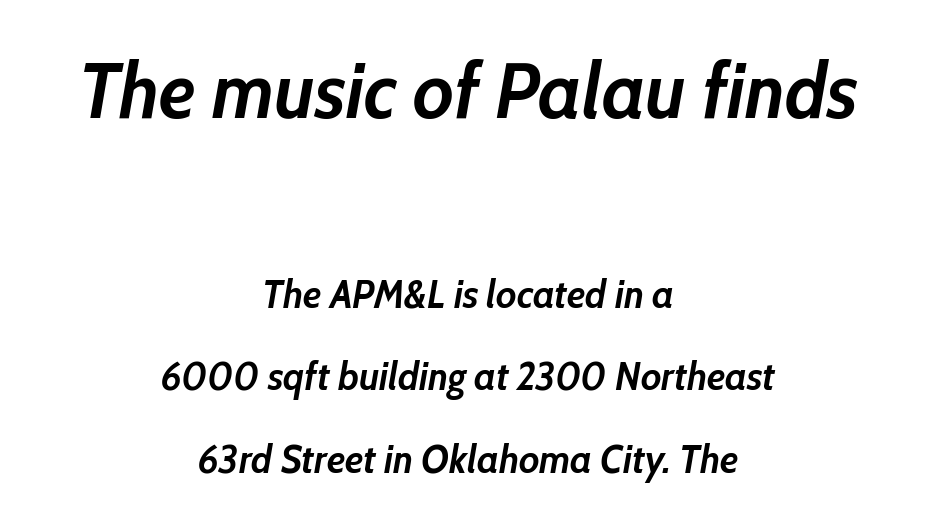
{"italic": "yes", "lean": "right", "slant_degrees": 10, "bold": "yes", "weight": "semibold", "width": "normal", "stroke_contrast": "low", "x_height": "medium", "monospaced": "no", "underline": "no", "align": "center", "line_spacing": "loose", "line_spacing_ratio": 2.12, "letter_spacing": "normal", "letter_spacing_em": 0.0, "larger_block": "first", "size_ratio": 2.0, "glyph_px": 78}
